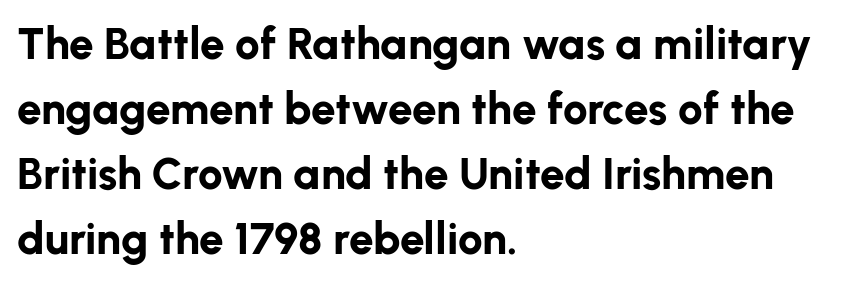
{"serif": "no", "italic": "no", "bold": "yes", "weight": "bold", "width": "normal", "stroke_contrast": "low", "x_height": "medium", "monospaced": "no", "underline": "no", "align": "left", "line_spacing": "normal", "line_spacing_ratio": 1.48, "letter_spacing": "normal", "letter_spacing_em": 0.0, "glyph_px": 44}
